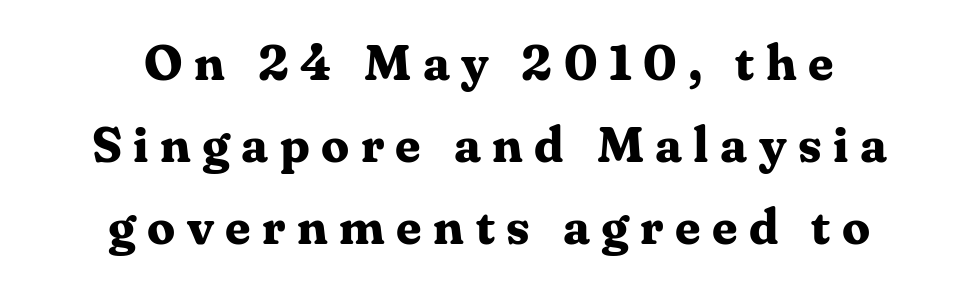
The image shows 50 px bold serif type, upright; set centered, normal line spacing (1.64x), unusually wide letter spacing (+0.23 em), not underlined; medium stroke contrast and a medium x-height.
